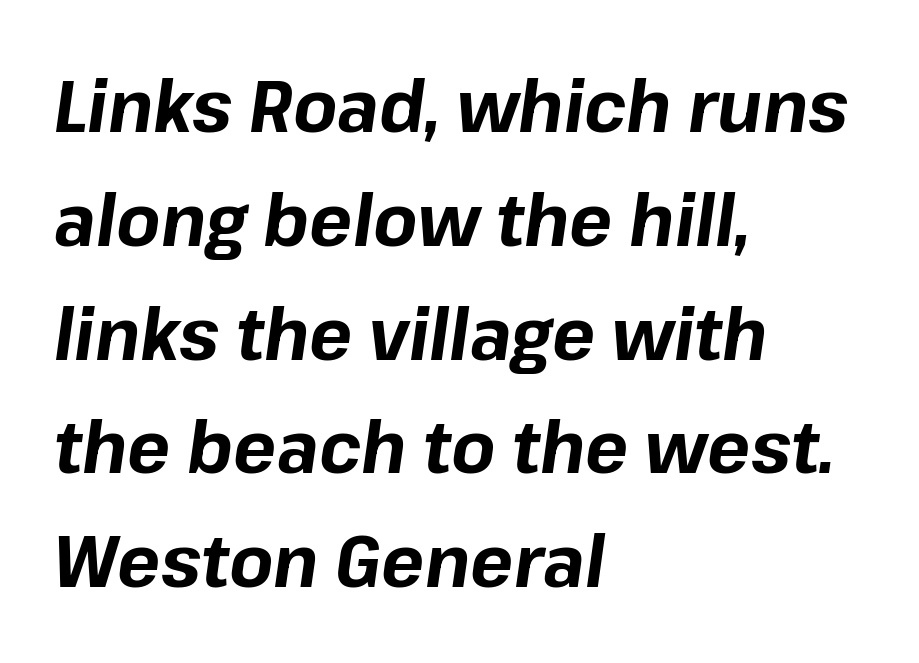
Q: Is the text bold? A: Yes.
Q: Is the text italic (slanted)? A: Yes, it leans right by about 8 degrees.
Q: Is the text underlined? A: No.
Q: How is the paragraph aligned? A: Left-aligned.
Q: Is the spacing between letters normal or unusually wide? A: Normal.
Q: Is the spacing between lines tight, normal or loose? A: Normal.
Q: Width (condensed, normal, or wide)? A: Normal.
Q: Stroke contrast? A: Low.
Q: x-height? A: Medium.
Q: Monospaced? A: No.
